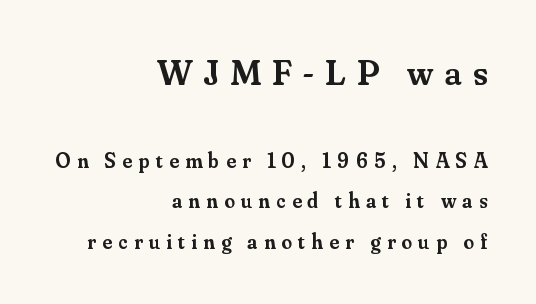
Q: Is the text bold? A: Semi-bold.
Q: Is the text italic (slanted)? A: No, it is upright.
Q: Is the typeface a serif or a sans-serif typeface? A: Serif.
Q: Is the text underlined? A: No.
Q: How is the paragraph aligned? A: Right-aligned.
Q: Is the spacing between letters normal or unusually wide? A: Unusually wide.
Q: Is the spacing between lines tight, normal or loose? A: Loose.
Q: Which block of text is set in a larger size, the first (top) or the second (bottom)? A: The first (top) one.
Q: Width (condensed, normal, or wide)? A: Normal.
Q: Stroke contrast? A: Medium.
Q: x-height? A: Small.
Q: Monospaced? A: No.
